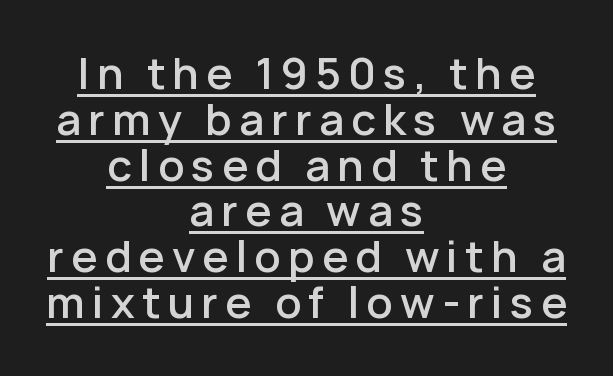
The passage shown is typed in a proportional face where columns would drift. These lines huddle together more closely than default settings would place them. Stroke thickness is moderately raised; the sample reads as semibold. A centered setting, common on invitations and titles, is used for this passage. The axis of the letterforms is exactly vertical.
